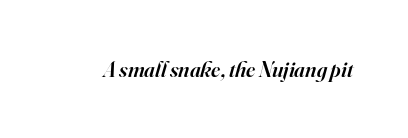
The image shows 22 px text type, italic (leaning right); set normal letter spacing, not underlined.
